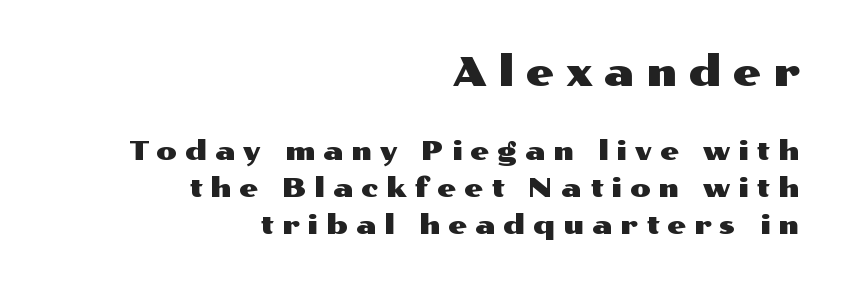
Q: Is the text italic (slanted)? A: No, it is upright.
Q: Is the typeface a serif or a sans-serif typeface? A: Sans-serif.
Q: Is the text underlined? A: No.
Q: How is the paragraph aligned? A: Right-aligned.
Q: Is the spacing between letters normal or unusually wide? A: Unusually wide.
Q: Is the spacing between lines tight, normal or loose? A: Normal.
Q: Which block of text is set in a larger size, the first (top) or the second (bottom)? A: The first (top) one.
Q: Width (condensed, normal, or wide)? A: Wide.
Q: Stroke contrast? A: Medium.
Q: x-height? A: Medium.
Q: Monospaced? A: No.
